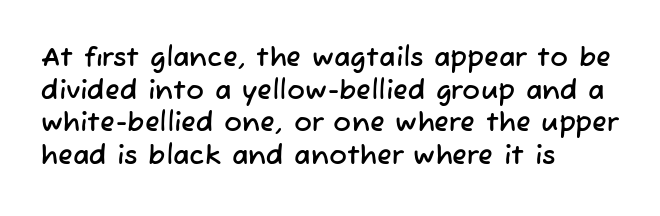
The zone under the glyphs is completely vacant. How are the letters spaced? Ordinarily, with no added tracking. Notice how the passage keeps a crisp vertical edge on the left only.
